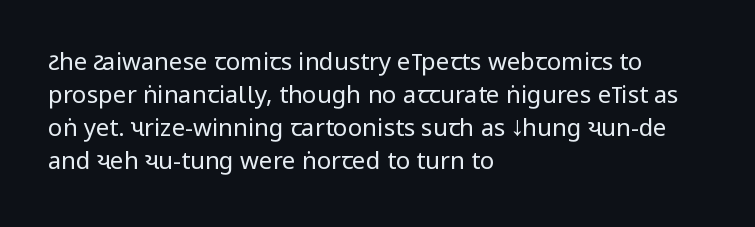
These lines stack with their left ends in a neat column. Letters rest on an invisible, unmarked baseline. The lines sit at an ordinary, default distance from one another. The type sits square on the baseline with zero lean. No letter is thick-stroked: the sample isn't bold. Default kerning and tracking; the words read as compact shapes.
